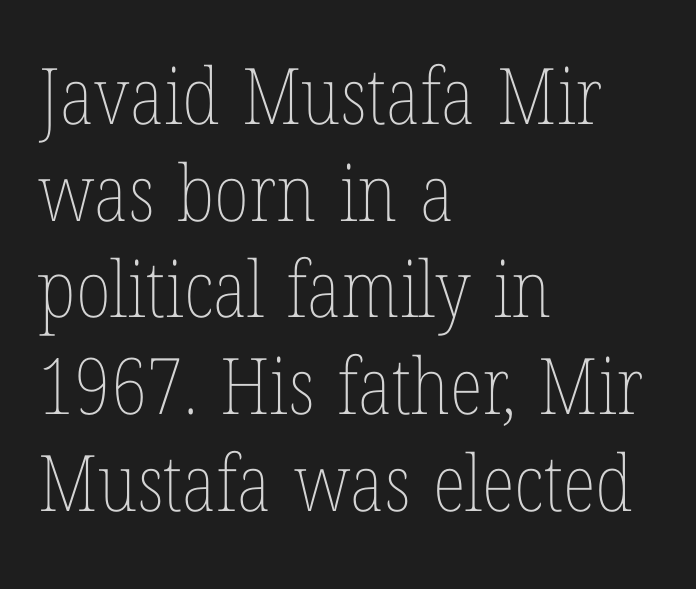
{"italic": "no", "bold": "no", "weight": "thin", "width": "condensed", "stroke_contrast": "low", "x_height": "medium", "monospaced": "no", "underline": "no", "align": "left", "line_spacing_ratio": 1.24, "letter_spacing": "normal", "letter_spacing_em": 0.0, "glyph_px": 78}
